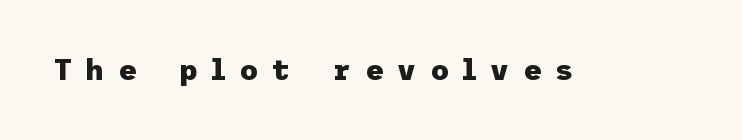
Clear beneath every line of the passage. Words appear elongated and porous because spacing is wide. Emphasis by weight is at full strength: bold. These lines are composed in type without serifs.
